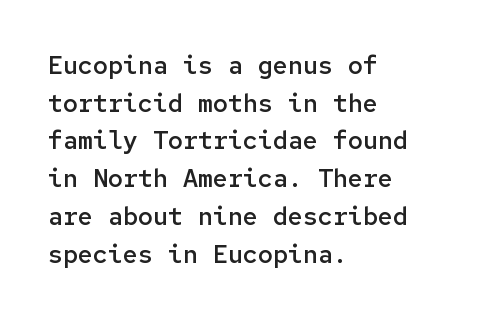
Q: Is the text bold? A: Semi-bold.
Q: Is the text italic (slanted)? A: No, it is upright.
Q: Is the text underlined? A: No.
Q: How is the paragraph aligned? A: Left-aligned.
Q: Is the spacing between letters normal or unusually wide? A: Normal.
Q: Is the spacing between lines tight, normal or loose? A: Normal.
